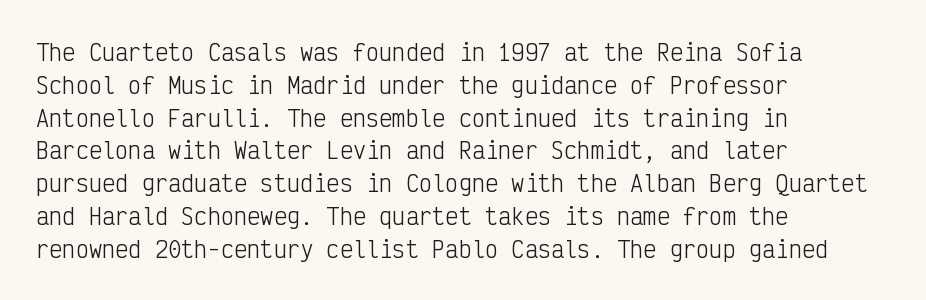
{"italic": "no", "bold": "no", "underline": "no", "align": "left", "line_spacing": "normal", "line_spacing_ratio": 1.49, "letter_spacing": "normal", "letter_spacing_em": 0.0, "glyph_px": 22}
